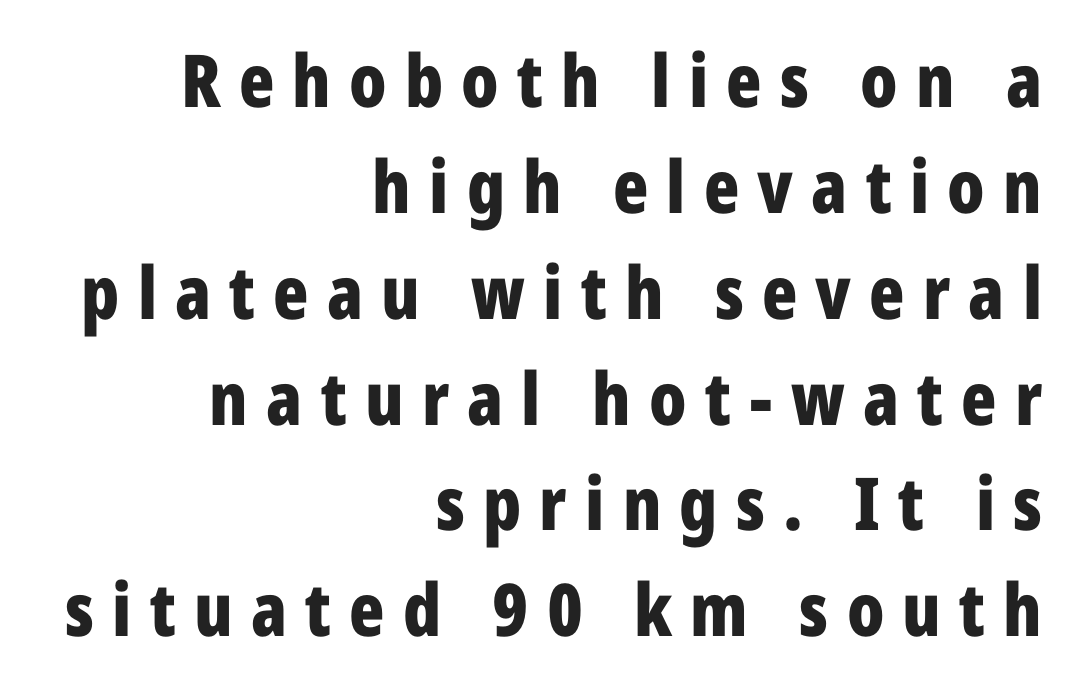
Every row of glyphs terminates at an identical x-position on the right. Letter spacing: wide. Spacing verdict: proportional, widths tailored to each character. Plenty of ink on the page — the face is bold. Are there feet on the stems? There aren't — it's a sans.
